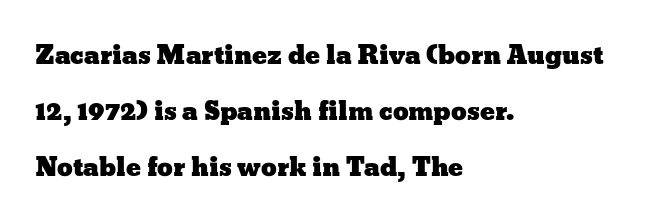
{"italic": "no", "underline": "no", "align": "left", "line_spacing": "loose", "line_spacing_ratio": 2.25, "letter_spacing": "normal", "letter_spacing_em": 0.0, "glyph_px": 25}
